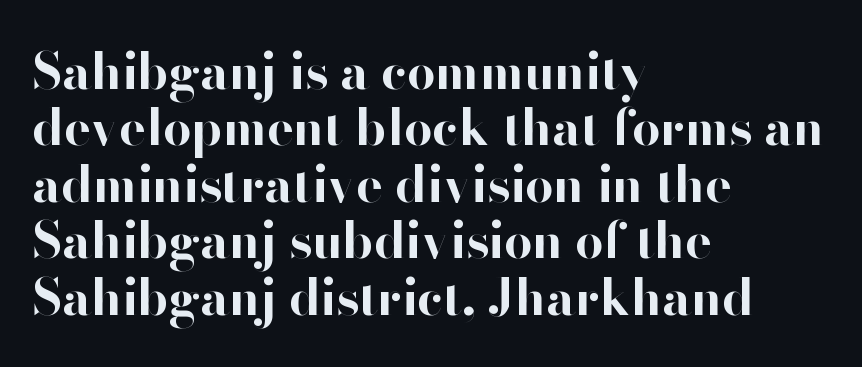
Q: Is the text bold? A: Yes.
Q: Is the text italic (slanted)? A: No, it is upright.
Q: Is the typeface a serif or a sans-serif typeface? A: Sans-serif.
Q: Is the text underlined? A: No.
Q: How is the paragraph aligned? A: Left-aligned.
Q: Is the spacing between letters normal or unusually wide? A: Normal.
Q: Is the spacing between lines tight, normal or loose? A: Tight.
Q: Width (condensed, normal, or wide)? A: Normal.
Q: Stroke contrast? A: High.
Q: x-height? A: Small.
Q: Monospaced? A: No.
